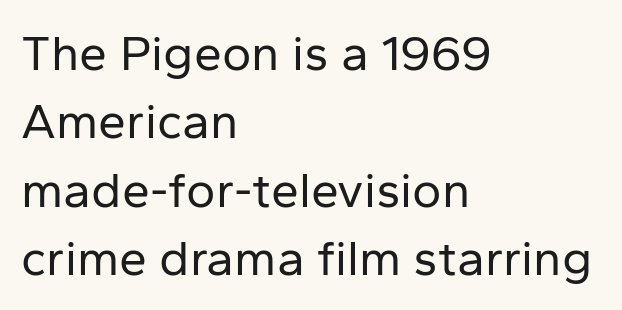
Q: Is the text bold? A: No.
Q: Is the text italic (slanted)? A: No, it is upright.
Q: Is the typeface a serif or a sans-serif typeface? A: Sans-serif.
Q: Is the text underlined? A: No.
Q: How is the paragraph aligned? A: Left-aligned.
Q: Is the spacing between letters normal or unusually wide? A: Normal.
Q: Is the spacing between lines tight, normal or loose? A: Normal.
Q: Width (condensed, normal, or wide)? A: Normal.
Q: Stroke contrast? A: Low.
Q: x-height? A: Medium.
Q: Monospaced? A: No.
